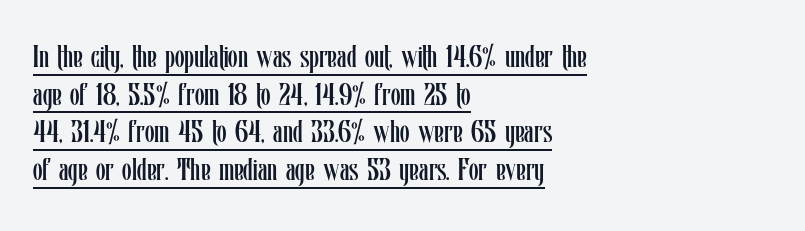
The string is rendered with underlining switched on. Caption: face not bold, strokes unweighted. In CSS terms this would be text-align: left. These lines are rendered in a variable-pitch font. This rendering leaves character spacing at its baseline value. It's the straight-up-and-down kind of type.
